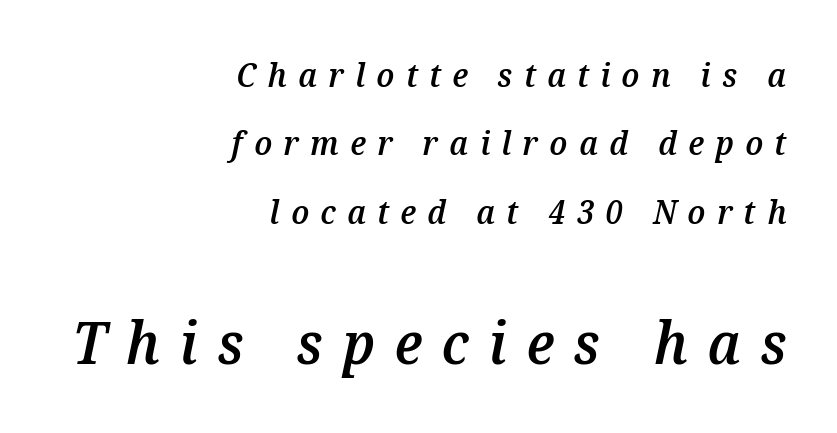
{"italic": "yes", "lean": "right", "slant_degrees": 12, "bold": "semi", "weight": "semibold", "width": "normal", "stroke_contrast": "medium", "x_height": "medium", "monospaced": "no", "underline": "no", "align": "right", "line_spacing": "loose", "line_spacing_ratio": 2.07, "letter_spacing": "wide", "letter_spacing_em": 0.34, "larger_block": "second", "size_ratio": 1.76, "glyph_px": 58}
